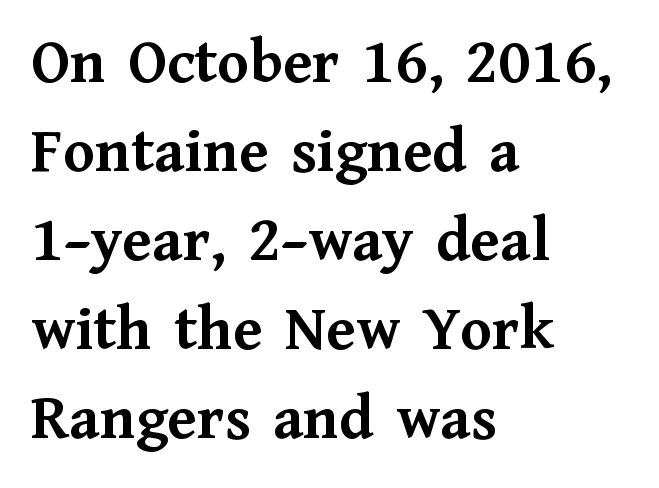
The image shows 65 px semibold serif type, upright; set left-aligned, normal line spacing (1.37x), normal letter spacing, not underlined; medium stroke contrast and a medium x-height.
